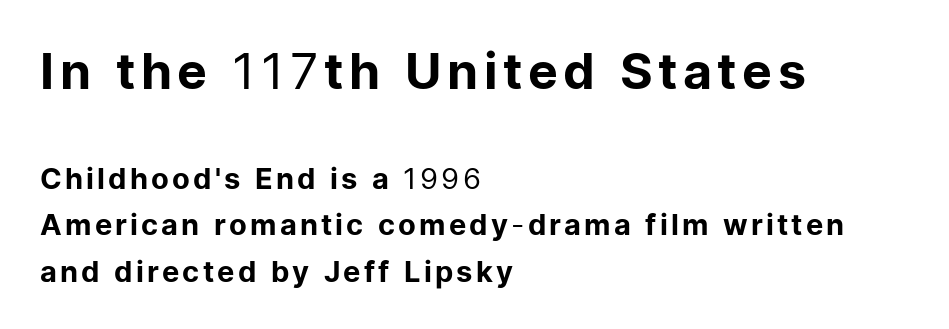
A bare baseline throughout the passage. The letterforms sit at book weight or below. Which margin do the lines hug? The left one — the right edge is uneven. Type style note: lacks serifs.
